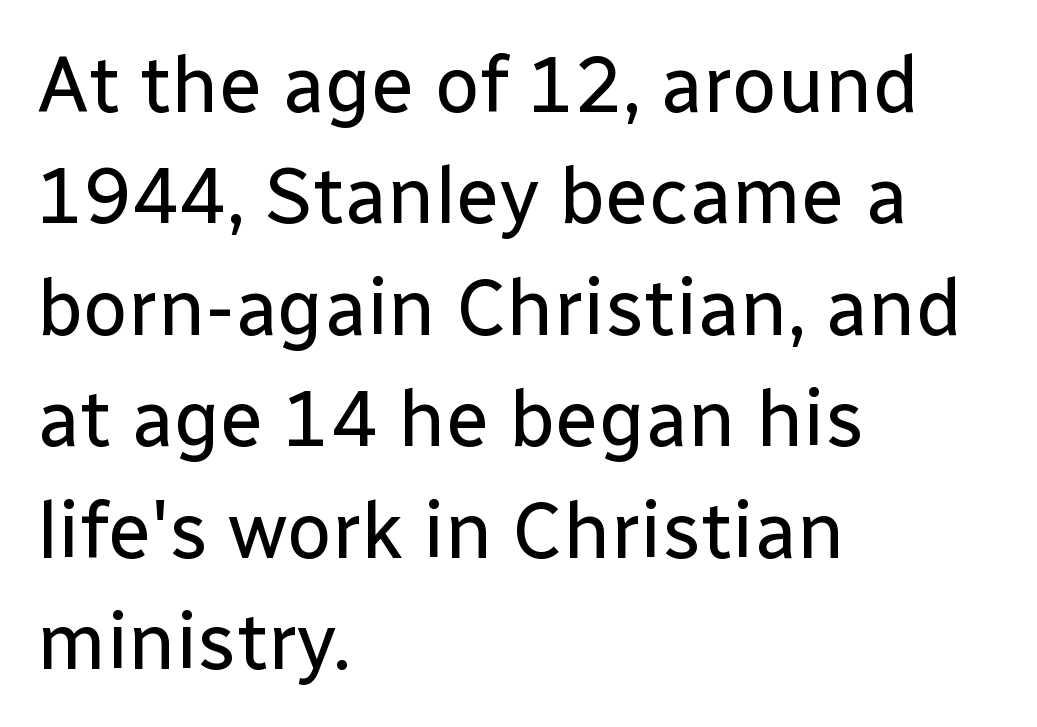
{"serif": "no", "italic": "no", "bold": "no", "weight": "regular", "width": "normal", "stroke_contrast": "low", "x_height": "medium", "monospaced": "no", "underline": "no", "align": "left", "line_spacing": "normal", "line_spacing_ratio": 1.41, "letter_spacing": "normal", "letter_spacing_em": 0.0, "glyph_px": 79}
